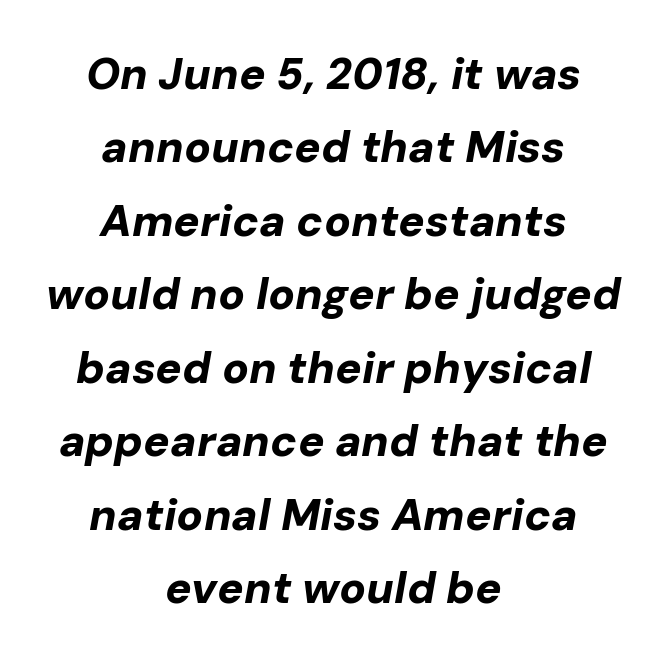
The image shows 44 px bold type, italic (leaning right); set centered, normal line spacing (1.67x), normal letter spacing, not underlined; low stroke contrast and a medium x-height.
